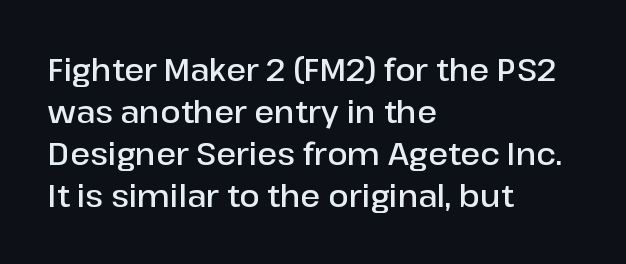
Q: Is the text bold? A: Semi-bold.
Q: Is the text italic (slanted)? A: No, it is upright.
Q: Is the typeface a serif or a sans-serif typeface? A: Sans-serif.
Q: Is the text underlined? A: No.
Q: How is the paragraph aligned? A: Left-aligned.
Q: Is the spacing between letters normal or unusually wide? A: Normal.
Q: Is the spacing between lines tight, normal or loose? A: Normal.
Q: Width (condensed, normal, or wide)? A: Normal.
Q: Stroke contrast? A: Low.
Q: x-height? A: Medium.
Q: Monospaced? A: No.
